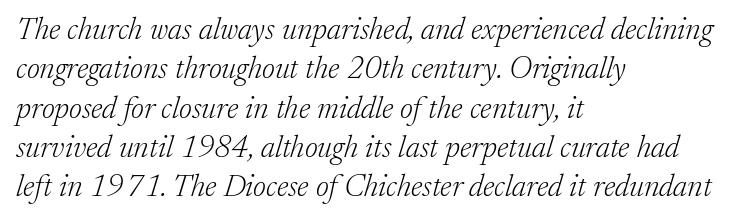
The image shows 31 px light serif type, italic (leaning right); set left-aligned, normal line spacing (1.27x), normal letter spacing, not underlined; low stroke contrast and a medium x-height.
